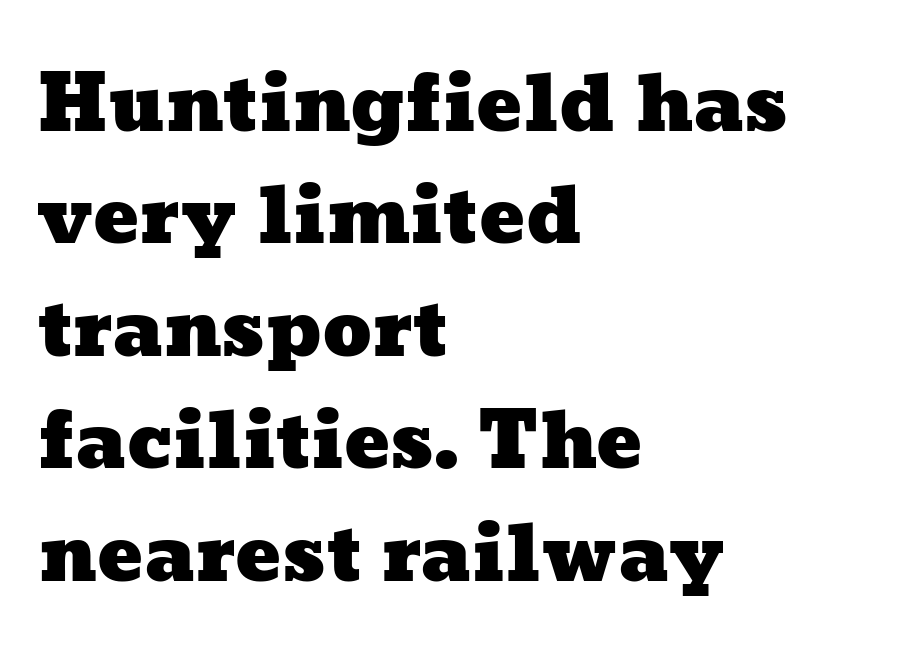
Q: Is the text underlined? A: No.
Q: How is the paragraph aligned? A: Left-aligned.
Q: Is the spacing between letters normal or unusually wide? A: Normal.
Q: Is the spacing between lines tight, normal or loose? A: Normal.
Q: Width (condensed, normal, or wide)? A: Wide.
Q: Stroke contrast? A: Low.
Q: x-height? A: Medium.
Q: Monospaced? A: No.
